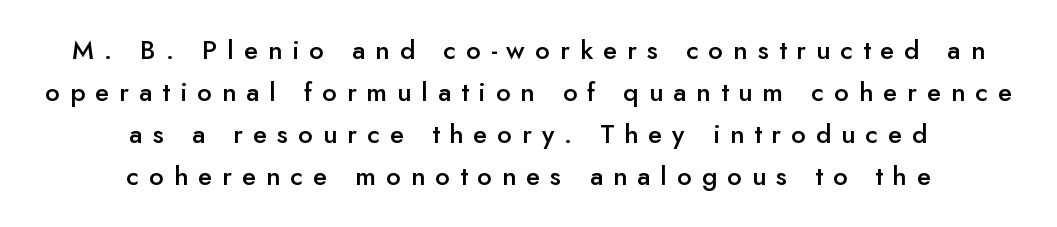
The text block is weighted toward neither margin, spreading evenly from the middle. These lines have a slow, spaced-out rhythm from letter to letter. Emphasis by weight is partial: semibold. The gap between lines stays unmarked. Do the letters lean? They stand straight.
